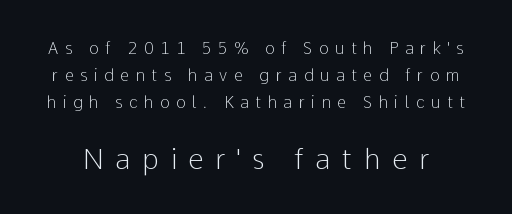
Q: Is the text bold? A: No.
Q: Is the text italic (slanted)? A: No, it is upright.
Q: Is the typeface a serif or a sans-serif typeface? A: Sans-serif.
Q: Is the text underlined? A: No.
Q: Is the spacing between letters normal or unusually wide? A: Unusually wide.
Q: Is the spacing between lines tight, normal or loose? A: Normal.
Q: Which block of text is set in a larger size, the first (top) or the second (bottom)? A: The second (bottom) one.
Q: Width (condensed, normal, or wide)? A: Normal.
Q: Stroke contrast? A: Low.
Q: x-height? A: Medium.
Q: Monospaced? A: No.
